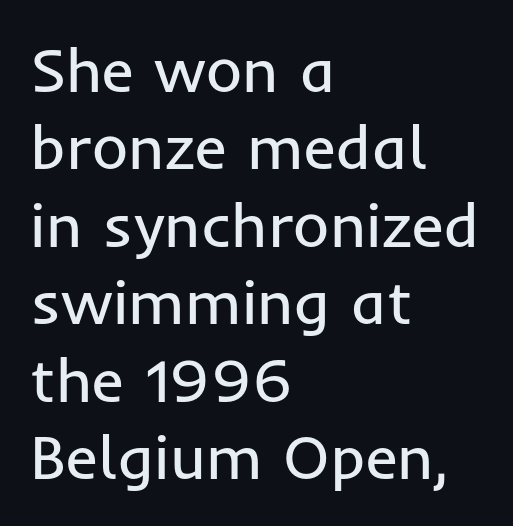
The image shows 62 px regular-weight sans-serif type, upright; set left-aligned, normal line spacing (1.25x), normal letter spacing, not underlined; low stroke contrast and a medium x-height.
